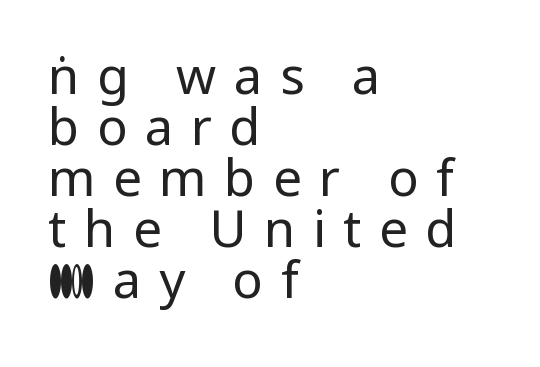
The image shows 51 px regular-weight sans-serif type, upright; set left-aligned, tight line spacing (1.0x), unusually wide letter spacing (+0.34 em), not underlined; low stroke contrast and a medium x-height.
